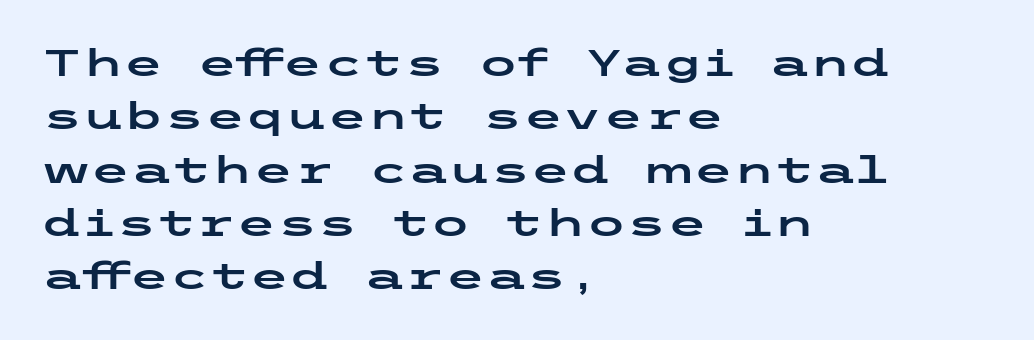
Q: Is the text italic (slanted)? A: No, it is upright.
Q: Is the typeface a serif or a sans-serif typeface? A: Sans-serif.
Q: Is the text underlined? A: No.
Q: How is the paragraph aligned? A: Left-aligned.
Q: Is the spacing between letters normal or unusually wide? A: Normal.
Q: Is the spacing between lines tight, normal or loose? A: Normal.
Q: Width (condensed, normal, or wide)? A: Wide.
Q: Stroke contrast? A: Low.
Q: x-height? A: Medium.
